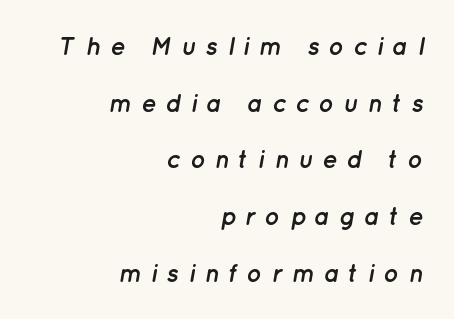
{"italic": "yes", "lean": "right", "slant_degrees": 12, "bold": "yes", "underline": "no", "align": "right", "line_spacing": "loose", "line_spacing_ratio": 2.27, "letter_spacing": "wide", "letter_spacing_em": 0.36, "glyph_px": 25}
